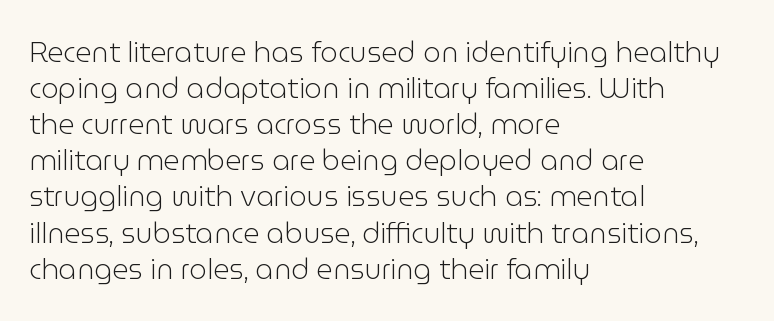
Q: Is the text bold? A: No.
Q: Is the text italic (slanted)? A: No, it is upright.
Q: Is the typeface a serif or a sans-serif typeface? A: Sans-serif.
Q: Is the text underlined? A: No.
Q: How is the paragraph aligned? A: Left-aligned.
Q: Is the spacing between letters normal or unusually wide? A: Normal.
Q: Is the spacing between lines tight, normal or loose? A: Normal.
Q: Width (condensed, normal, or wide)? A: Normal.
Q: Stroke contrast? A: Low.
Q: x-height? A: Medium.
Q: Monospaced? A: No.
